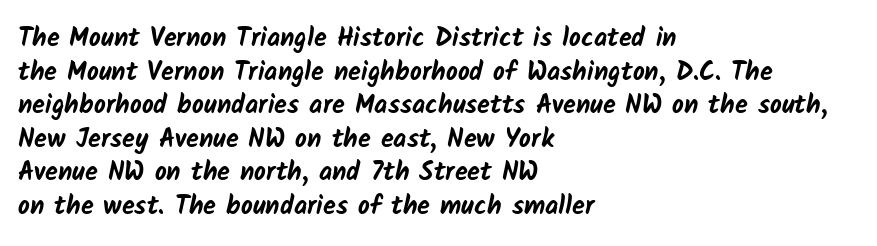
{"bold": "yes", "underline": "no", "align": "left", "line_spacing": "normal", "line_spacing_ratio": 1.29, "letter_spacing": "normal", "letter_spacing_em": 0.0, "glyph_px": 26}
